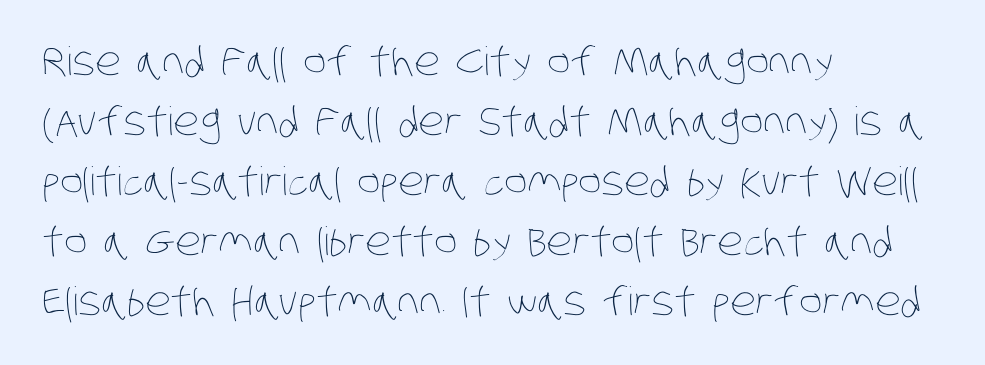
Q: Is the text bold? A: No.
Q: Is the text underlined? A: No.
Q: How is the paragraph aligned? A: Left-aligned.
Q: Is the spacing between letters normal or unusually wide? A: Normal.
Q: Is the spacing between lines tight, normal or loose? A: Normal.
Q: Width (condensed, normal, or wide)? A: Condensed.
Q: Stroke contrast? A: Low.
Q: x-height? A: Large.
Q: Monospaced? A: No.
